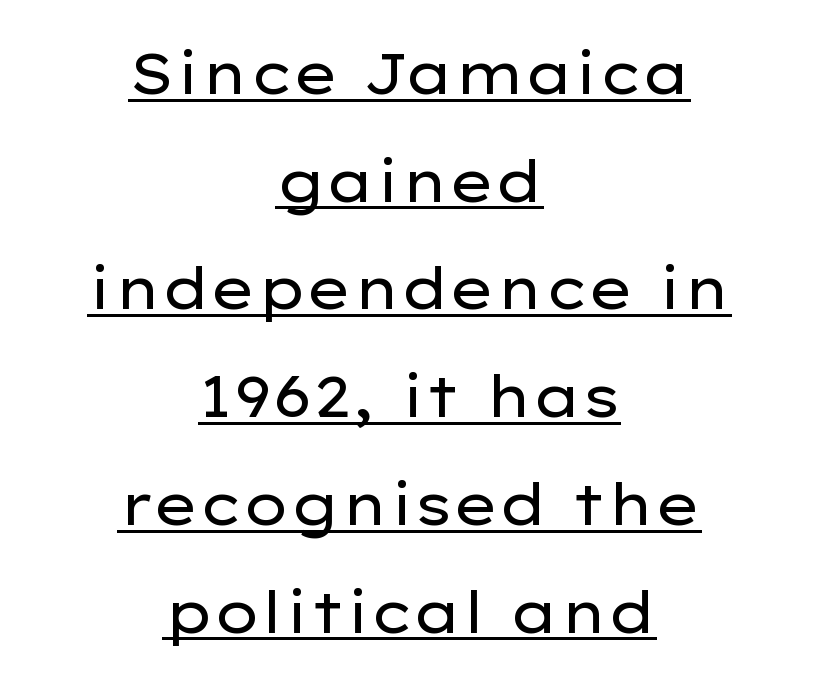
A typesetter would call this proportional, since set widths differ per character. Weight: not bold — regular or lighter. Looks like someone drew a line under every word here. The lettering stays uniformly vertical, giving the passage a roman look. The rendering keeps characters at their native spacing.
